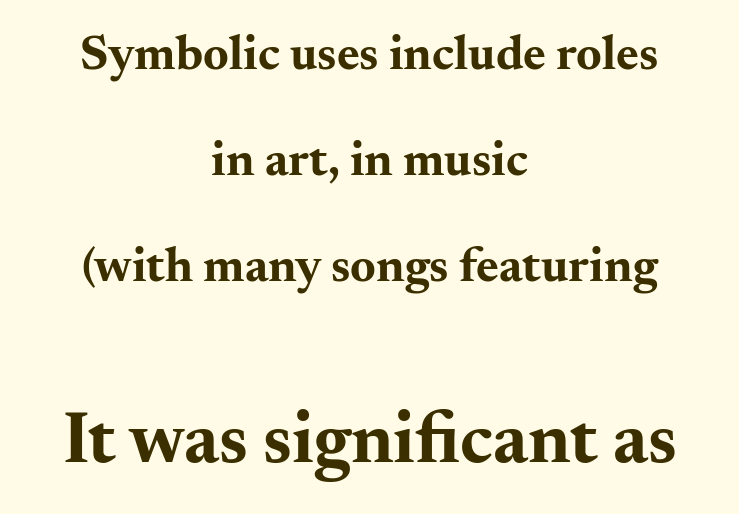
You can tell it's not italic because the verticals are truly vertical. In terms of leading, this rendering errs on the spacious side. Of the two passages, the one underneath uses the larger point size. The font family rendered here belongs to the serif group. Lines of text with bare space underneath.
